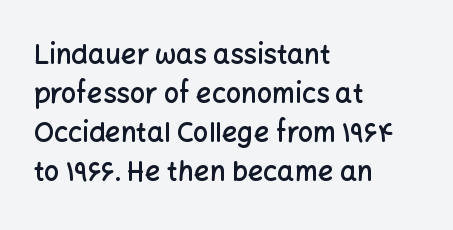
Spacing between characters is what you'd get straight out of the box. The space directly below the letters is spotless. The lines are quadded left. This sample uses an upright cut, with every glyph sitting square on the baseline. Look at the stroke-to-counter ratio: somewhat heavy, a semibold.
